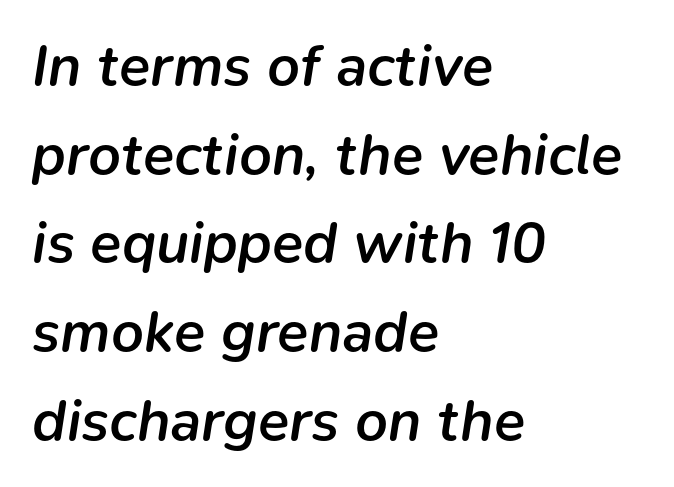
The image shows 58 px semibold type, italic (leaning right); set left-aligned, normal line spacing (1.53x), normal letter spacing, not underlined; low stroke contrast and a medium x-height.
